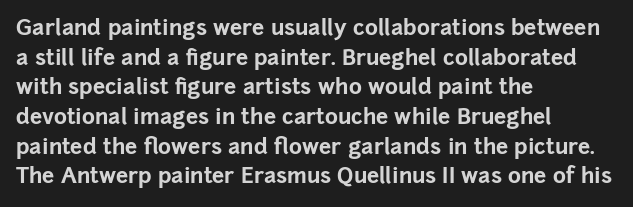
The image shows 22 px bold type, upright; set left-aligned, normal line spacing (1.35x), normal letter spacing, not underlined.
